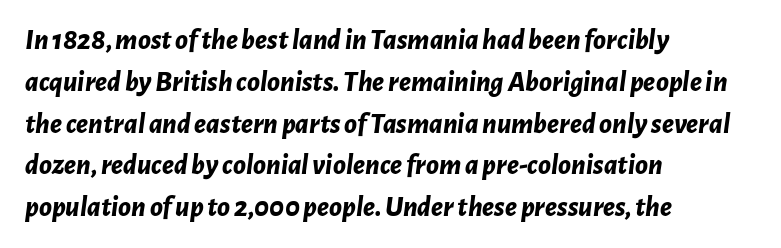
{"italic": "yes", "lean": "right", "slant_degrees": 7, "bold": "yes", "weight": "bold", "width": "normal", "stroke_contrast": "low", "x_height": "medium", "monospaced": "no", "underline": "no", "align": "left", "line_spacing": "normal", "line_spacing_ratio": 1.44, "letter_spacing": "normal", "letter_spacing_em": 0.0, "glyph_px": 29}
